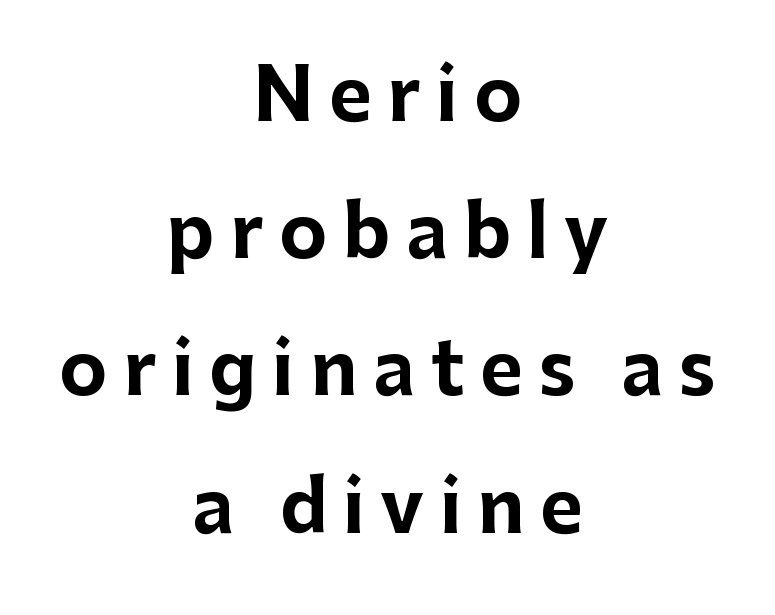
The image shows 73 px bold sans-serif type, upright; set centered, line spacing 1.88x, unusually wide letter spacing (+0.21 em), not underlined; low stroke contrast and a medium x-height.
